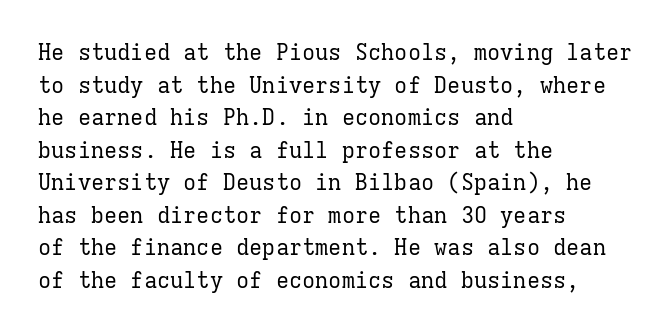
Rows of type keep a routine distance in the vertical direction. The space beneath each line is pristine and unruled. Which margin do the lines hug? The left one — the right edge is uneven. The letterforms sit shoulder to shoulder at normal distance.
